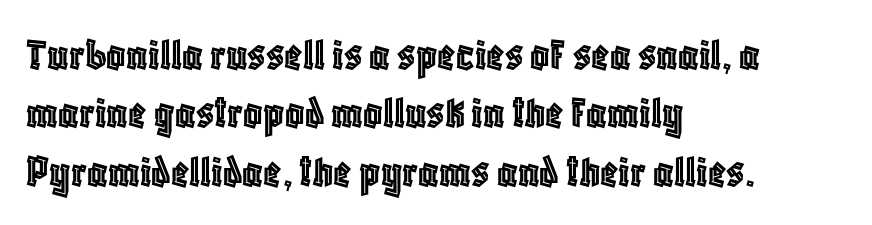
The image shows 47 px condensed type, upright; set left-aligned, line spacing 1.24x, normal letter spacing, not underlined; a large x-height.
